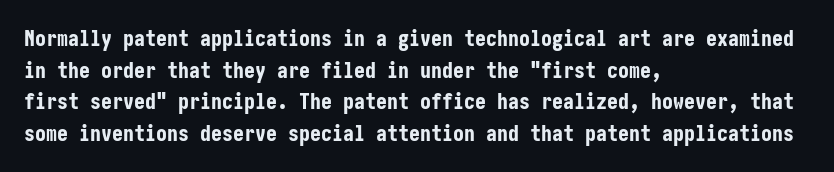
{"italic": "no", "bold": "yes", "underline": "no", "align": "left", "line_spacing": "normal", "line_spacing_ratio": 1.44, "letter_spacing": "normal", "letter_spacing_em": 0.0, "glyph_px": 22}
